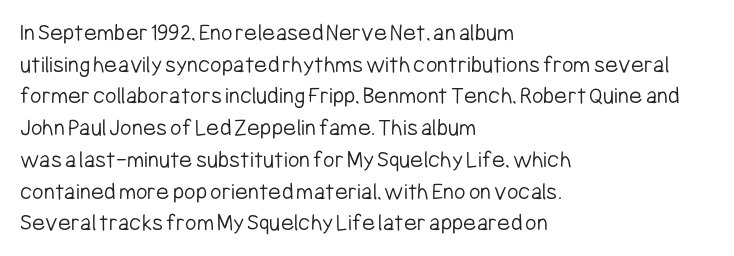
Q: Is the text bold? A: No.
Q: Is the text italic (slanted)? A: No, it is upright.
Q: Is the text underlined? A: No.
Q: How is the paragraph aligned? A: Left-aligned.
Q: Is the spacing between letters normal or unusually wide? A: Normal.
Q: Is the spacing between lines tight, normal or loose? A: Normal.
